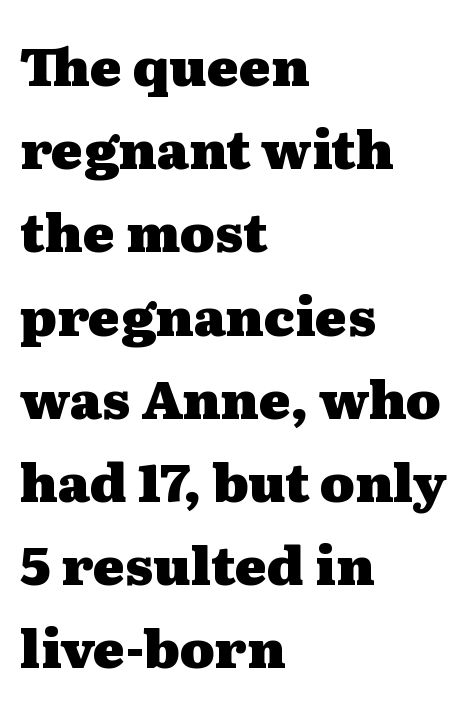
The designer left line spacing at the default. A typesetter would label this face a serif. Students, note that the glyphs here touch the page at normal intervals. The glyphs have the mass of a bold cut. Every row of glyphs begins at an identical x-position on the left. A typesetter would mark this as roman, not italic.
